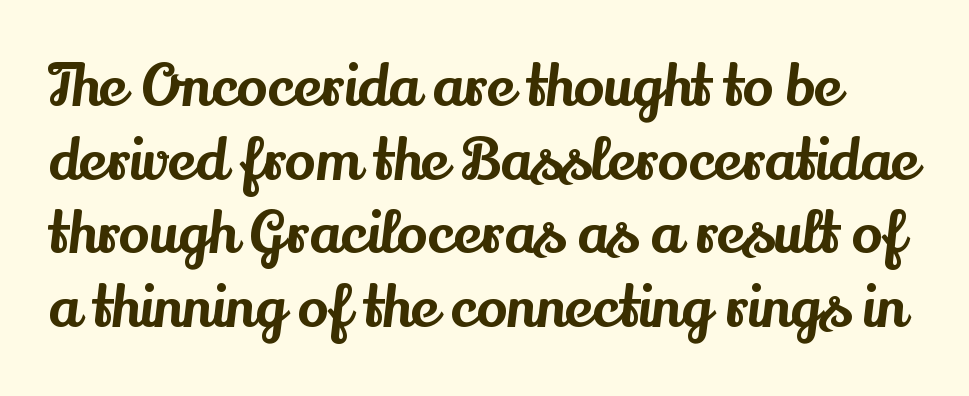
Q: Is the text italic (slanted)? A: Yes.
Q: Is the typeface a serif or a sans-serif typeface? A: Serif.
Q: Is the text underlined? A: No.
Q: Is the spacing between letters normal or unusually wide? A: Normal.
Q: Is the spacing between lines tight, normal or loose? A: Normal.
Q: Width (condensed, normal, or wide)? A: Normal.
Q: Stroke contrast? A: Medium.
Q: x-height? A: Small.
Q: Monospaced? A: No.
